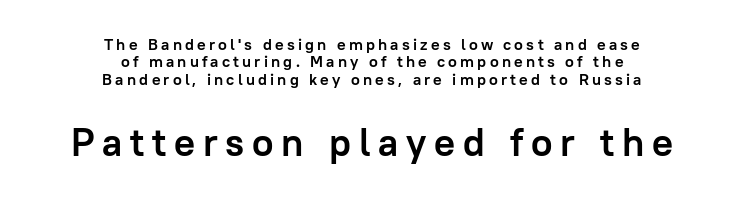
The letters advance in unequal steps, a hallmark of proportional type. Vertical spacing — tight. A typesetter would label this face a sans. Italic? Not at all — the glyphs are vertical.
